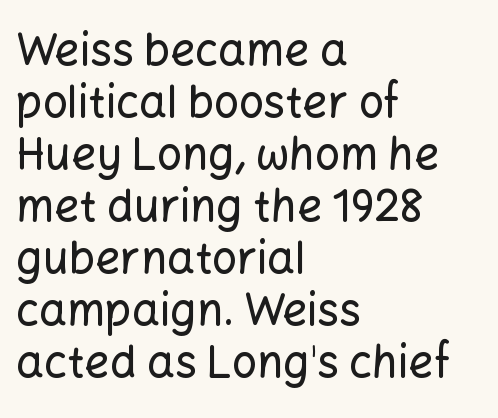
The specimen omits any rule beneath the text block's lines. A classic flush-left, rag-right setting is used for this passage. I'd call this a sans setting — the letters go barefoot. There is no visible air inserted between adjacent glyphs.
